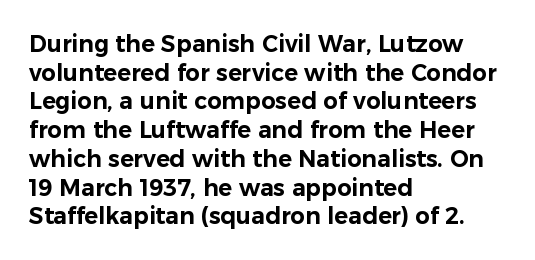
The image shows 23 px text type, upright; set left-aligned, normal line spacing (1.25x), normal letter spacing, not underlined.
